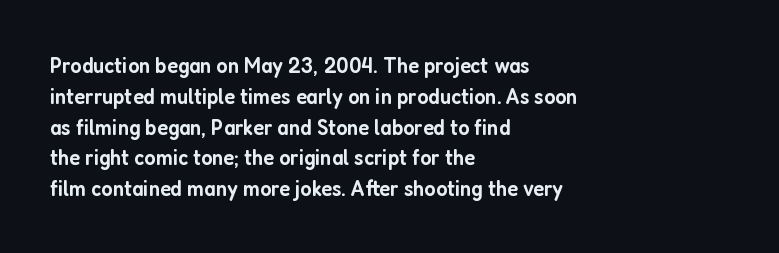
Whoever set this chose a conventional vertical rhythm. There is no visible air inserted between adjacent glyphs. Where is the straight margin? On the left. Type without underlining. The specimen reads as upright at a glance. The typesetting leans somewhat heavy: a semibold.
